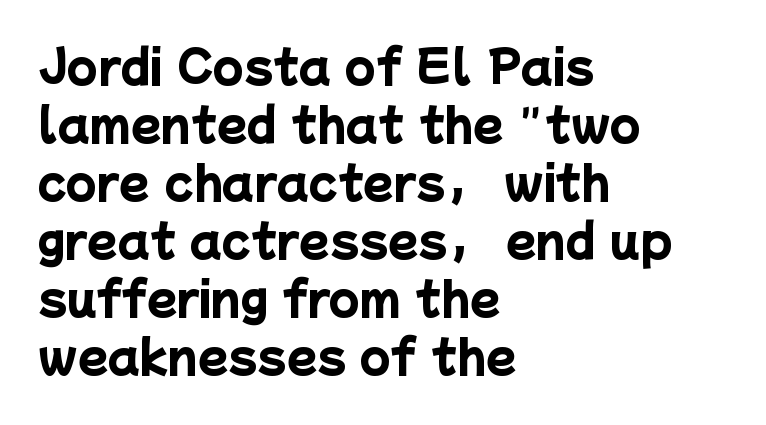
Q: Is the text bold? A: Yes.
Q: Is the typeface a serif or a sans-serif typeface? A: Sans-serif.
Q: Is the text underlined? A: No.
Q: How is the paragraph aligned? A: Left-aligned.
Q: Is the spacing between letters normal or unusually wide? A: Normal.
Q: Is the spacing between lines tight, normal or loose? A: Normal.
Q: Width (condensed, normal, or wide)? A: Normal.
Q: Stroke contrast? A: Low.
Q: x-height? A: Medium.
Q: Monospaced? A: No.
